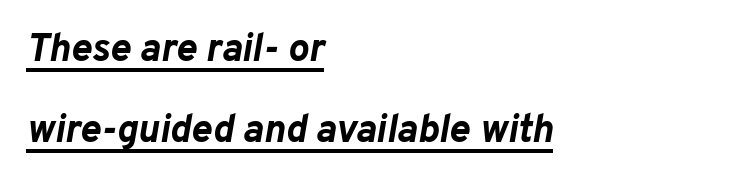
The image shows 39 px bold type, italic (leaning right); set left-aligned, loose line spacing (2.08x), normal letter spacing, underlined; low stroke contrast and a medium x-height.
